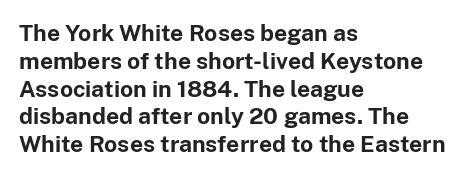
{"italic": "no", "bold": "yes", "underline": "no", "align": "left", "line_spacing_ratio": 1.21, "letter_spacing": "normal", "letter_spacing_em": 0.0, "glyph_px": 23}
